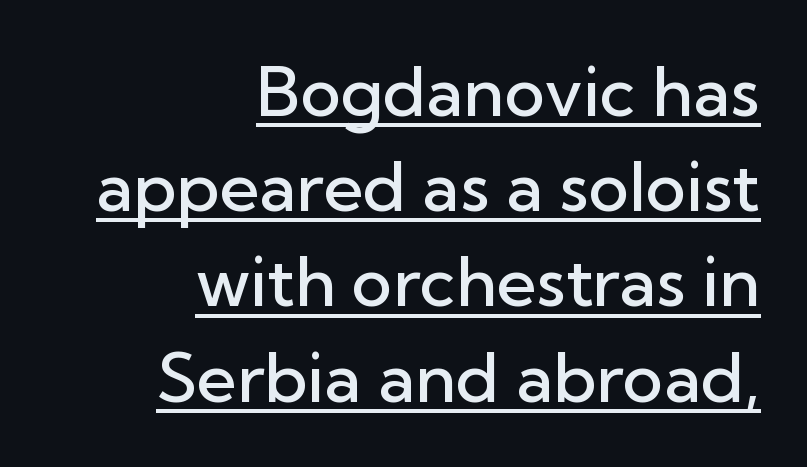
Q: Is the text bold? A: Semi-bold.
Q: Is the text italic (slanted)? A: No, it is upright.
Q: Is the typeface a serif or a sans-serif typeface? A: Sans-serif.
Q: Is the text underlined? A: Yes.
Q: How is the paragraph aligned? A: Right-aligned.
Q: Is the spacing between letters normal or unusually wide? A: Normal.
Q: Is the spacing between lines tight, normal or loose? A: Normal.
Q: Width (condensed, normal, or wide)? A: Normal.
Q: Stroke contrast? A: Low.
Q: x-height? A: Medium.
Q: Monospaced? A: No.
